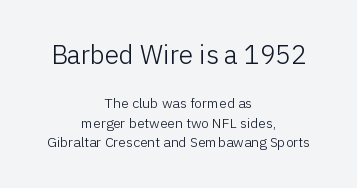
Q: Is the text bold? A: No.
Q: Is the text italic (slanted)? A: No, it is upright.
Q: Is the text underlined? A: No.
Q: How is the paragraph aligned? A: Centered.
Q: Is the spacing between letters normal or unusually wide? A: Normal.
Q: Is the spacing between lines tight, normal or loose? A: Normal.
Q: Which block of text is set in a larger size, the first (top) or the second (bottom)? A: The first (top) one.
